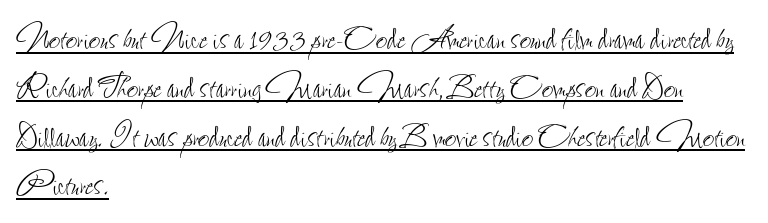
The image shows 40 px thin, condensed type; set left-aligned, line spacing 1.22x, normal letter spacing, underlined; low stroke contrast and a small x-height.
